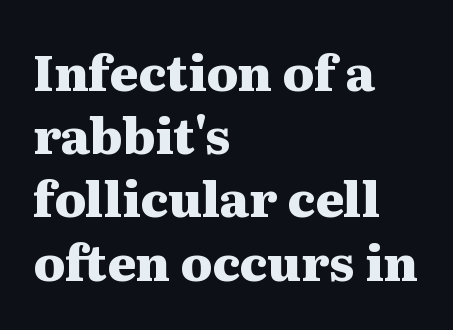
The baseline area is clear. This rendering employs a face with finishing strokes, i.e., a serif. In terms of letterspacing, this is plain default setting. Quick note: interline space is typical. Heavy-handed strokes throughout: this text is bold.
